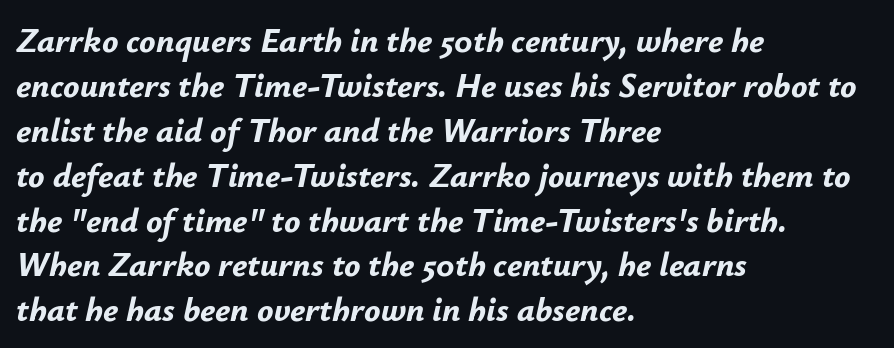
Descender tails drop into unmarked territory. Designer's note — italics engaged. A typesetter would call this proportional, since set widths differ per character. The tracking reads as untouched default to a designer's eye. Leading: standard.
